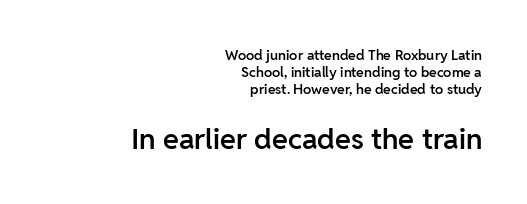
{"serif": "no", "italic": "no", "bold": "semi", "weight": "semibold", "width": "normal", "stroke_contrast": "low", "x_height": "medium", "monospaced": "no", "underline": "no", "align": "right", "line_spacing_ratio": 1.22, "letter_spacing": "normal", "letter_spacing_em": 0.0, "larger_block": "second", "size_ratio": 2.07, "glyph_px": 29}
